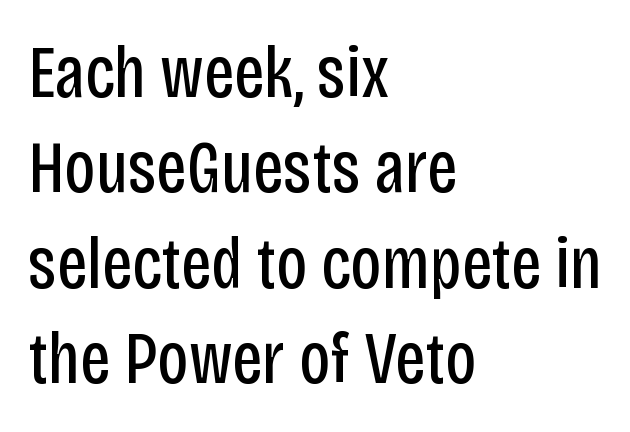
{"serif": "no", "italic": "no", "bold": "no", "weight": "regular", "width": "condensed", "stroke_contrast": "low", "x_height": "large", "monospaced": "no", "underline": "no", "align": "left", "line_spacing": "normal", "line_spacing_ratio": 1.29, "letter_spacing": "normal", "letter_spacing_em": 0.0, "glyph_px": 74}
